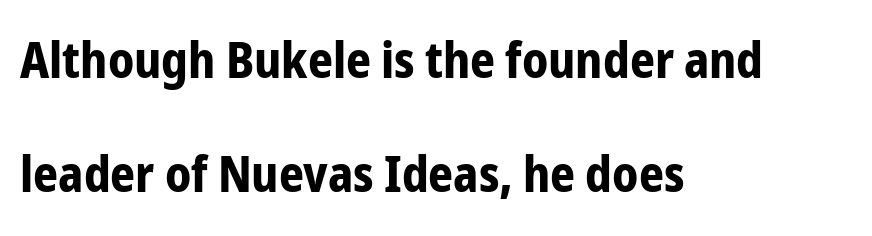
Compared with an ordinary text face, these strokes are far heavier — a full bold. Rows of type keep a wide berth in the vertical direction. This sample uses a sans-serif face. Ascenders rise straight up at ninety degrees.
